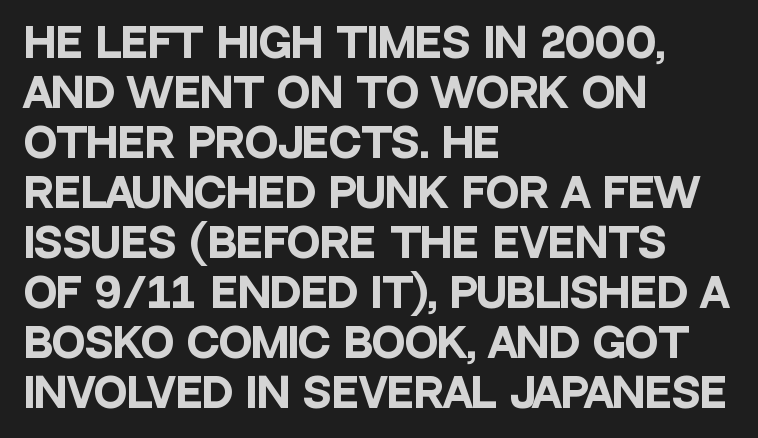
Spacing verdict: proportional, widths tailored to each character. Designer's note — italics off, roman on. The text block is weighted toward the left margin, trailing off unevenly rightward. The glyphs in this specimen are sans serif. The strokes are fattened all the way to bold. The face used here is rendered with its standard letterfit.
